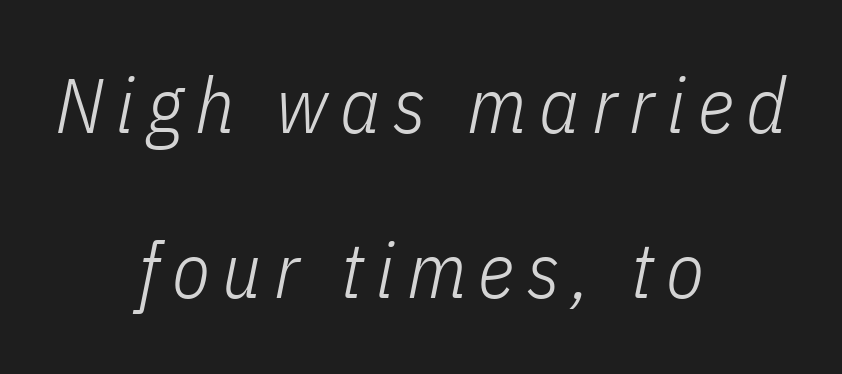
{"italic": "yes", "lean": "right", "slant_degrees": 11, "bold": "no", "weight": "light", "width": "condensed", "stroke_contrast": "low", "x_height": "medium", "monospaced": "no", "underline": "no", "align": "center", "line_spacing": "loose", "line_spacing_ratio": 2.12, "glyph_px": 78}
